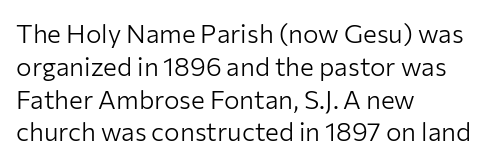
{"italic": "no", "bold": "no", "underline": "no", "align": "left", "line_spacing": "normal", "line_spacing_ratio": 1.26, "letter_spacing": "normal", "letter_spacing_em": 0.0, "glyph_px": 26}
